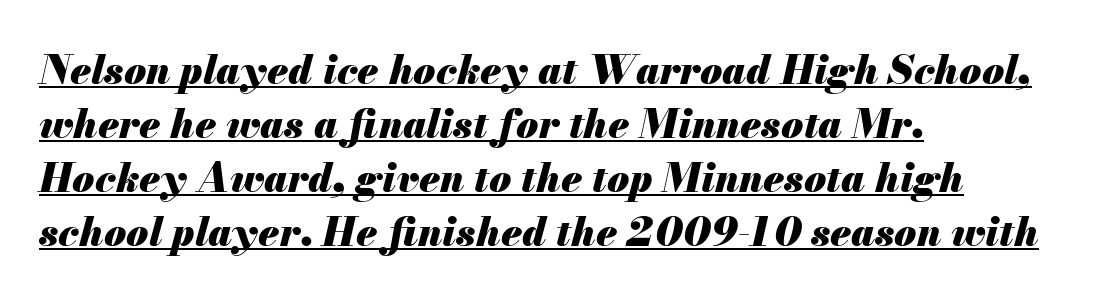
{"italic": "yes", "lean": "right", "slant_degrees": 13, "bold": "yes", "weight": "heavy", "width": "normal", "stroke_contrast": "medium", "x_height": "small", "monospaced": "no", "underline": "yes", "align": "left", "line_spacing": "normal", "line_spacing_ratio": 1.35, "letter_spacing": "normal", "letter_spacing_em": 0.0, "glyph_px": 40}
